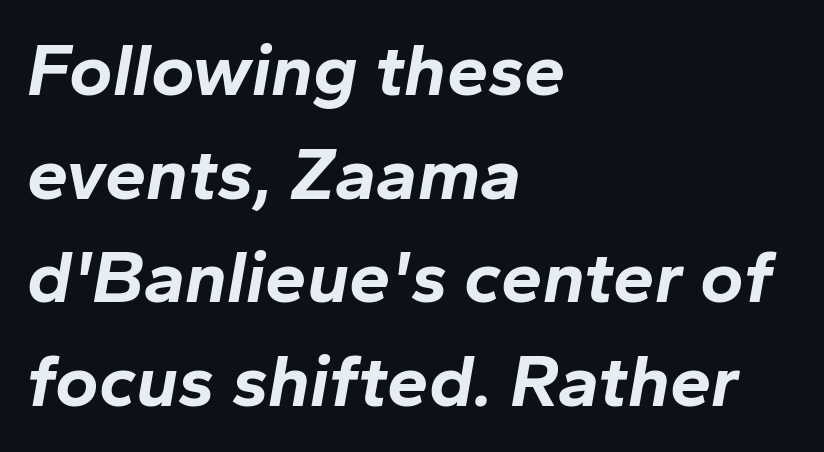
Q: Is the text bold? A: Yes.
Q: Is the text italic (slanted)? A: Yes, it leans right by about 10 degrees.
Q: Is the text underlined? A: No.
Q: How is the paragraph aligned? A: Left-aligned.
Q: Is the spacing between letters normal or unusually wide? A: Normal.
Q: Is the spacing between lines tight, normal or loose? A: Normal.
Q: Width (condensed, normal, or wide)? A: Normal.
Q: Stroke contrast? A: Low.
Q: x-height? A: Medium.
Q: Monospaced? A: No.
